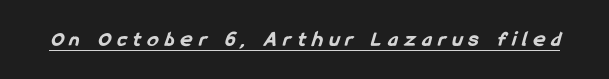
Pretty heavy lettering here — definitely bold. Tracking value appears strongly positive — letters spread wide. Like a heading marked for emphasis, these lines bear an underscore.
